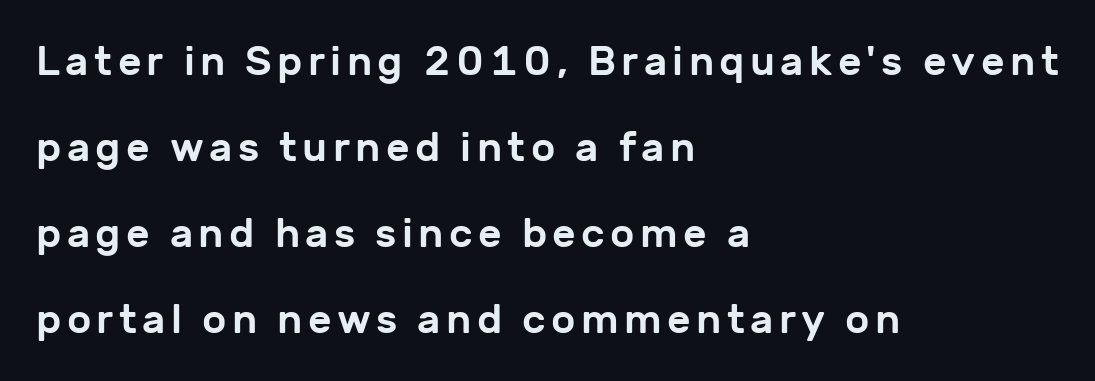
Style check: upright. Teacher's note: observe the even left margin — that is flush-left alignment. This rendering employs a face without finishing strokes, i.e., a sans-serif. Does the leading feel generous? Absolutely, it's lavish. You could not count columns in this text — the font is proportionally spaced. Plain, unruled lines of type.
